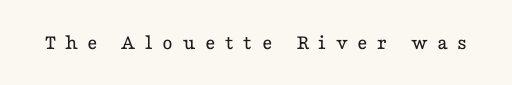
The image shows 22 px text type, upright; set unusually wide letter spacing (+0.43 em), not underlined.
